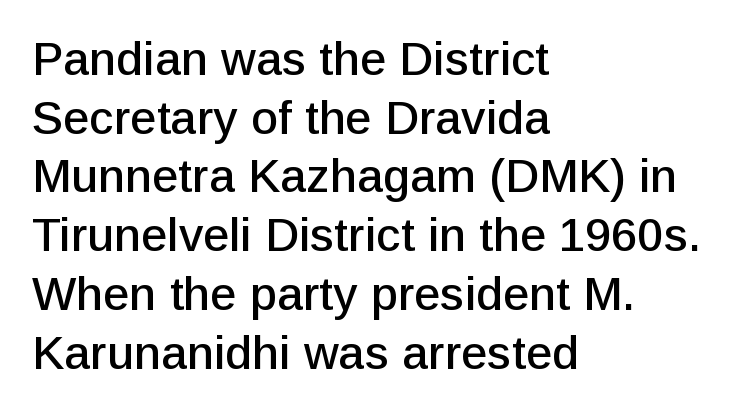
{"serif": "no", "italic": "no", "width": "normal", "stroke_contrast": "low", "x_height": "medium", "monospaced": "no", "underline": "no", "align": "left", "line_spacing": "normal", "line_spacing_ratio": 1.25, "letter_spacing": "normal", "letter_spacing_em": 0.0, "glyph_px": 47}
